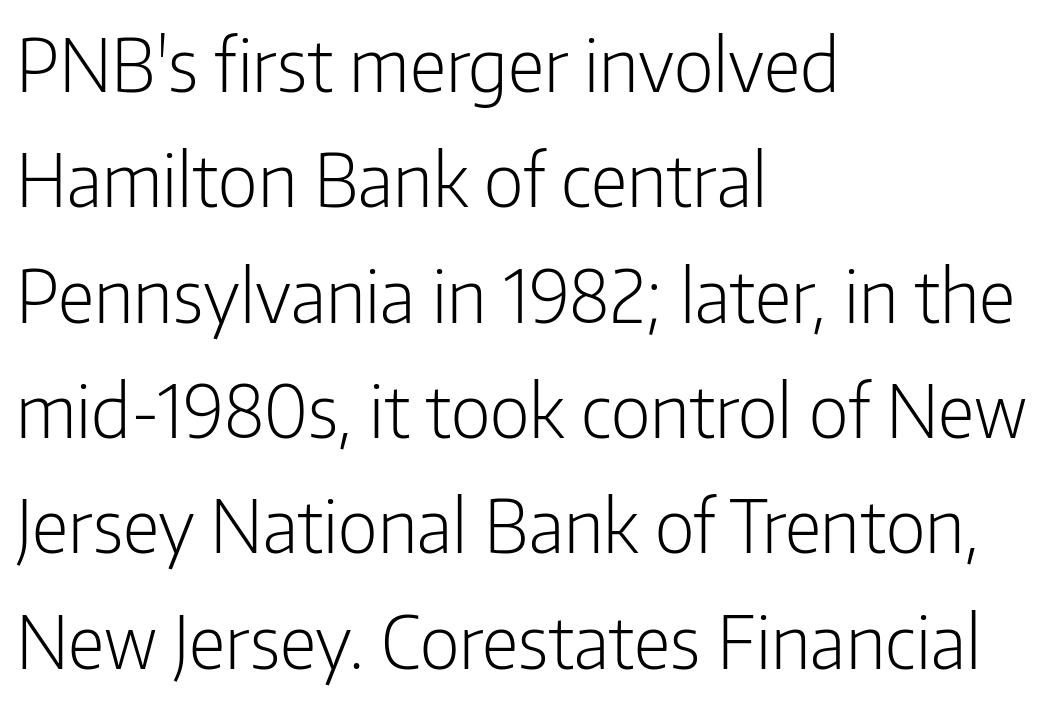
Varying glyph widths throughout — classic text-font behaviour. This rendering uses left alignment, leaving the right contour irregular. Upright lettering throughout. The rendering keeps characters at their native spacing.
